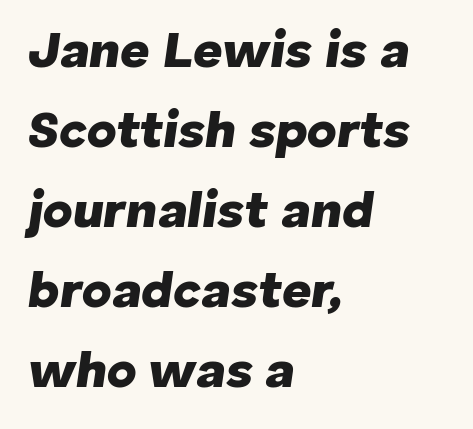
The image shows 51 px heavy type, italic (leaning right); set left-aligned, normal line spacing (1.57x), normal letter spacing, not underlined; low stroke contrast and a medium x-height.
